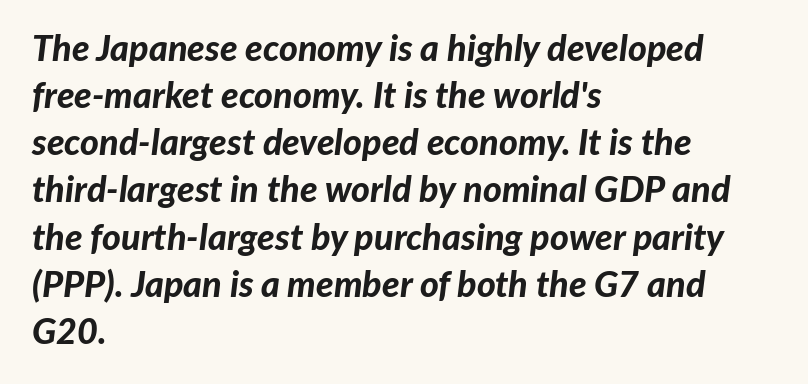
The image shows 36 px bold type, italic (leaning right); set left-aligned, normal line spacing (1.31x), normal letter spacing, not underlined; low stroke contrast and a medium x-height.
